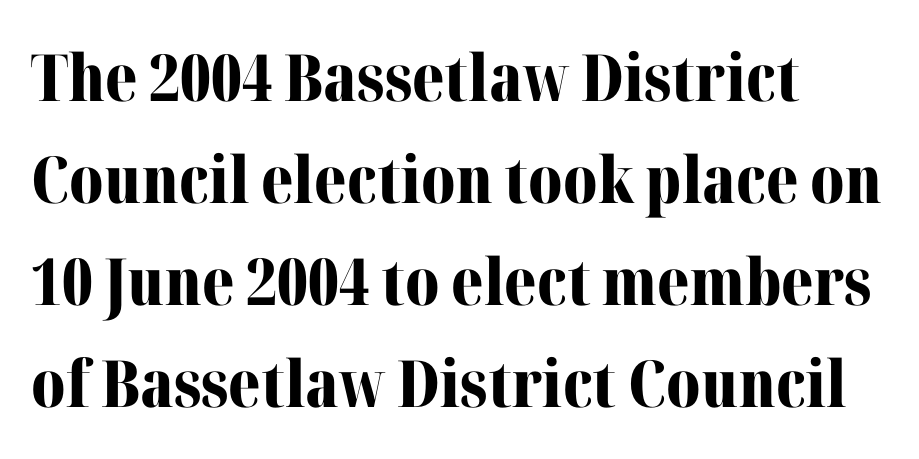
Q: Is the text bold? A: Yes.
Q: Is the text italic (slanted)? A: No, it is upright.
Q: Is the typeface a serif or a sans-serif typeface? A: Serif.
Q: Is the text underlined? A: No.
Q: How is the paragraph aligned? A: Left-aligned.
Q: Is the spacing between letters normal or unusually wide? A: Normal.
Q: Is the spacing between lines tight, normal or loose? A: Normal.
Q: Width (condensed, normal, or wide)? A: Normal.
Q: Stroke contrast? A: Medium.
Q: x-height? A: Medium.
Q: Monospaced? A: No.
